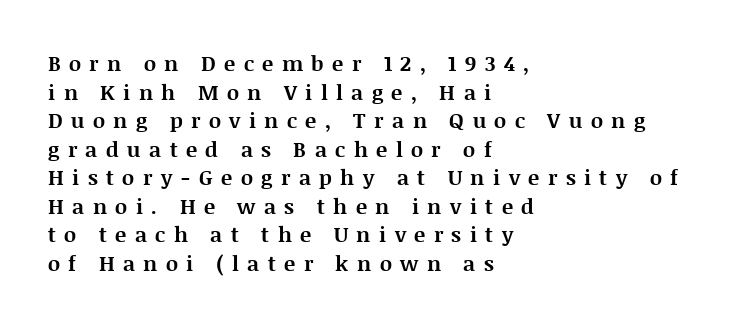
{"italic": "no", "bold": "yes", "underline": "no", "align": "left", "line_spacing": "normal", "line_spacing_ratio": 1.36, "letter_spacing": "wide", "letter_spacing_em": 0.4, "glyph_px": 21}
